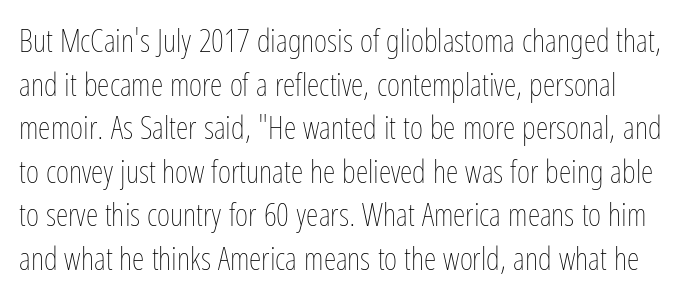
{"italic": "no", "bold": "no", "weight": "thin", "width": "condensed", "stroke_contrast": "low", "x_height": "medium", "monospaced": "no", "underline": "no", "line_spacing": "normal", "line_spacing_ratio": 1.36, "letter_spacing": "normal", "letter_spacing_em": 0.0, "glyph_px": 32}
